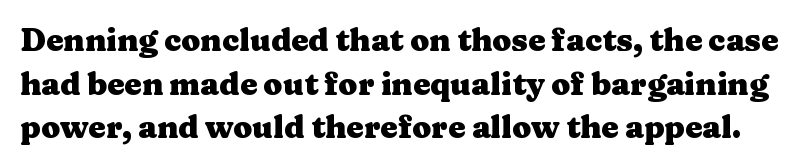
Q: Is the text bold? A: Yes.
Q: Is the text italic (slanted)? A: No, it is upright.
Q: Is the typeface a serif or a sans-serif typeface? A: Serif.
Q: Is the text underlined? A: No.
Q: Is the spacing between letters normal or unusually wide? A: Normal.
Q: Is the spacing between lines tight, normal or loose? A: Normal.
Q: Width (condensed, normal, or wide)? A: Wide.
Q: Stroke contrast? A: Medium.
Q: x-height? A: Medium.
Q: Monospaced? A: No.
